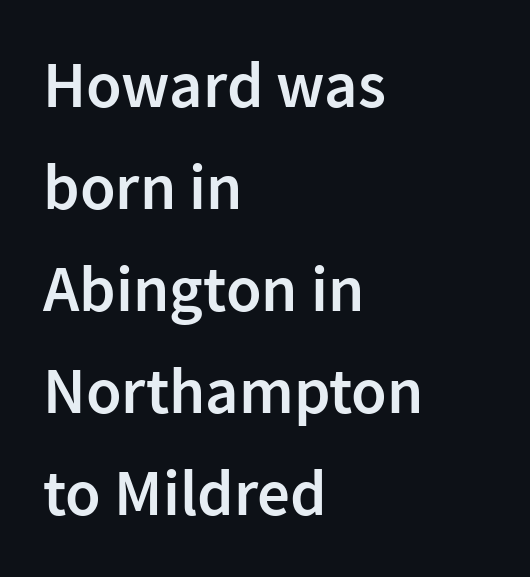
Q: Is the text bold? A: Semi-bold.
Q: Is the text italic (slanted)? A: No, it is upright.
Q: Is the typeface a serif or a sans-serif typeface? A: Sans-serif.
Q: Is the text underlined? A: No.
Q: How is the paragraph aligned? A: Left-aligned.
Q: Is the spacing between letters normal or unusually wide? A: Normal.
Q: Is the spacing between lines tight, normal or loose? A: Normal.
Q: Width (condensed, normal, or wide)? A: Normal.
Q: Stroke contrast? A: Low.
Q: x-height? A: Medium.
Q: Monospaced? A: No.
